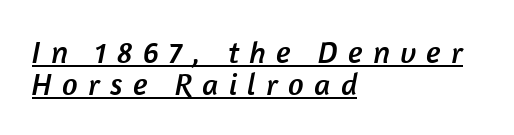
The image shows 31 px sans-serif type; set left-aligned, tight line spacing (1.02x), unusually wide letter spacing (+0.33 em), underlined; low stroke contrast and a medium x-height.
